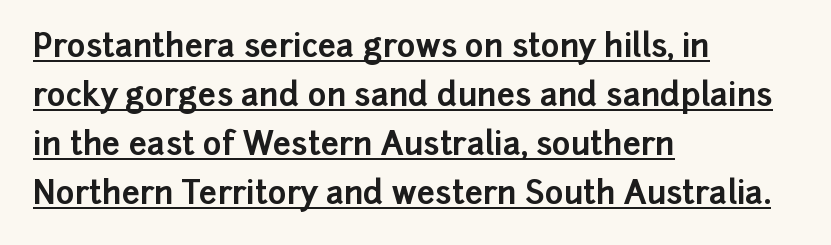
The image shows 32 px bold sans-serif type, upright; set left-aligned, normal line spacing (1.53x), normal letter spacing, underlined; low stroke contrast and a medium x-height.
